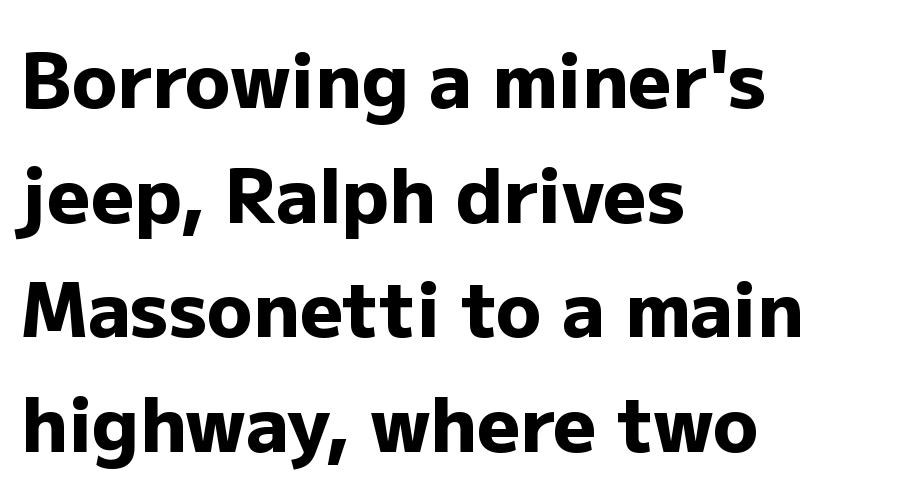
{"serif": "no", "italic": "no", "bold": "yes", "weight": "heavy", "width": "normal", "stroke_contrast": "low", "x_height": "medium", "monospaced": "no", "underline": "no", "align": "left", "line_spacing": "normal", "line_spacing_ratio": 1.53, "letter_spacing": "normal", "letter_spacing_em": 0.0, "glyph_px": 75}
